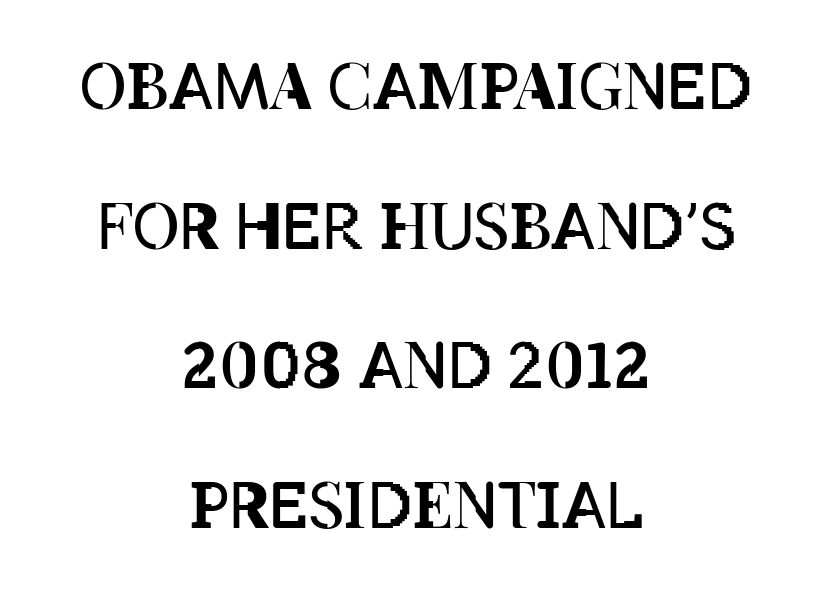
Q: Is the text bold? A: No.
Q: Is the text italic (slanted)? A: No, it is upright.
Q: Is the text underlined? A: No.
Q: How is the paragraph aligned? A: Centered.
Q: Is the spacing between letters normal or unusually wide? A: Normal.
Q: Is the spacing between lines tight, normal or loose? A: Loose.
Q: Width (condensed, normal, or wide)? A: Condensed.
Q: Stroke contrast? A: Low.
Q: x-height? A: Large.
Q: Monospaced? A: No.
